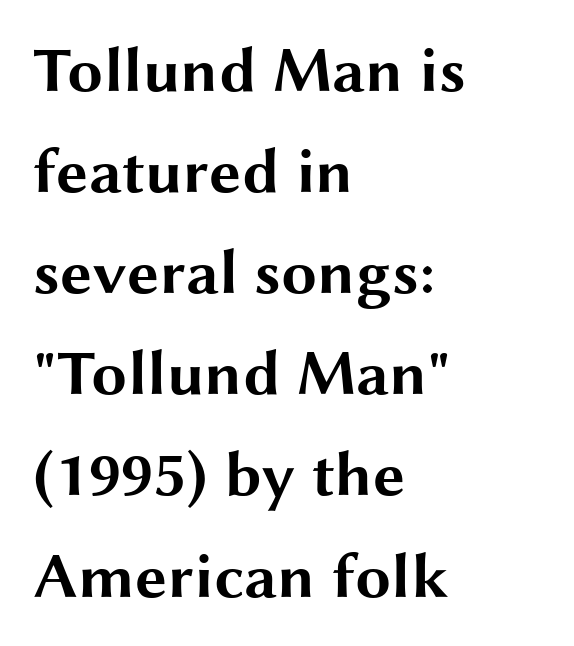
{"serif": "no", "italic": "no", "bold": "yes", "weight": "bold", "width": "wide", "stroke_contrast": "medium", "x_height": "medium", "monospaced": "no", "underline": "no", "align": "left", "line_spacing": "normal", "line_spacing_ratio": 1.58, "letter_spacing": "normal", "letter_spacing_em": 0.0, "glyph_px": 64}
